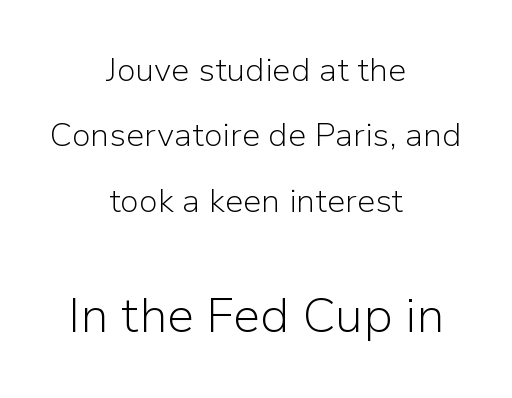
The image shows 49 px light sans-serif type, upright; set centered, loose line spacing (1.98x), normal letter spacing, not underlined; the second (bottom) block is 1.48x larger; low stroke contrast and a medium x-height.
